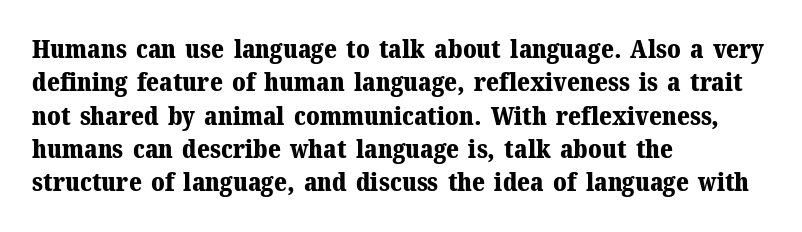
In terms of posture, this sample is upright. Look at the stroke-to-counter ratio: heavy, a bold. Notice how descenders clear the ascenders below comfortably — that's standard leading. The zone under the glyphs is completely vacant. The rendering keeps characters at their native spacing.
